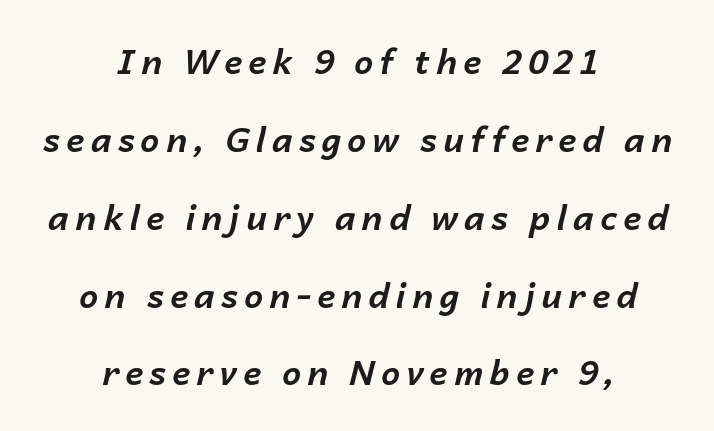
{"italic": "yes", "lean": "right", "slant_degrees": 14, "bold": "yes", "weight": "bold", "width": "normal", "stroke_contrast": "low", "x_height": "medium", "monospaced": "no", "underline": "no", "align": "center", "line_spacing": "loose", "line_spacing_ratio": 2.29, "glyph_px": 34}
